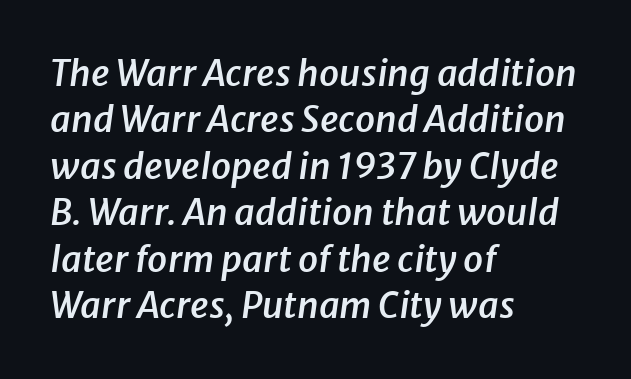
{"italic": "yes", "lean": "right", "slant_degrees": 8, "bold": "semi", "weight": "semibold", "width": "normal", "stroke_contrast": "low", "x_height": "medium", "monospaced": "no", "underline": "no", "align": "left", "line_spacing": "normal", "line_spacing_ratio": 1.29, "letter_spacing": "normal", "letter_spacing_em": 0.0, "glyph_px": 36}
